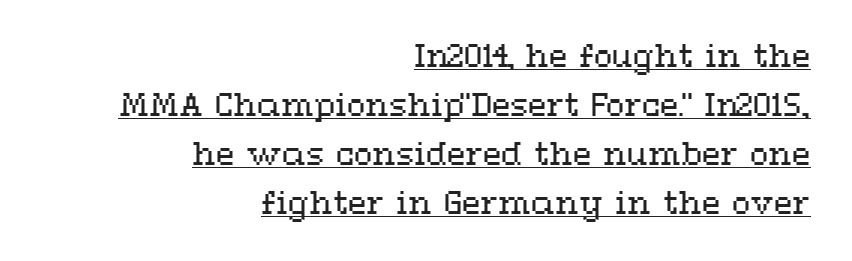
The image shows 30 px regular-weight, wide type, upright; set right-aligned, normal line spacing (1.63x), normal letter spacing, underlined; medium stroke contrast and a medium x-height.
